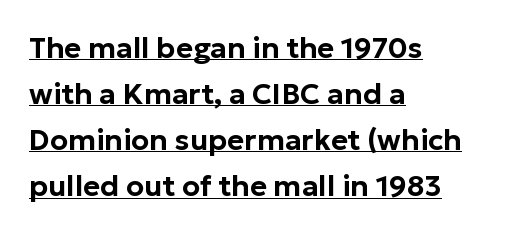
The image shows 29 px sans-serif type, upright; set left-aligned, normal line spacing (1.59x), normal letter spacing, underlined; low stroke contrast and a medium x-height.
